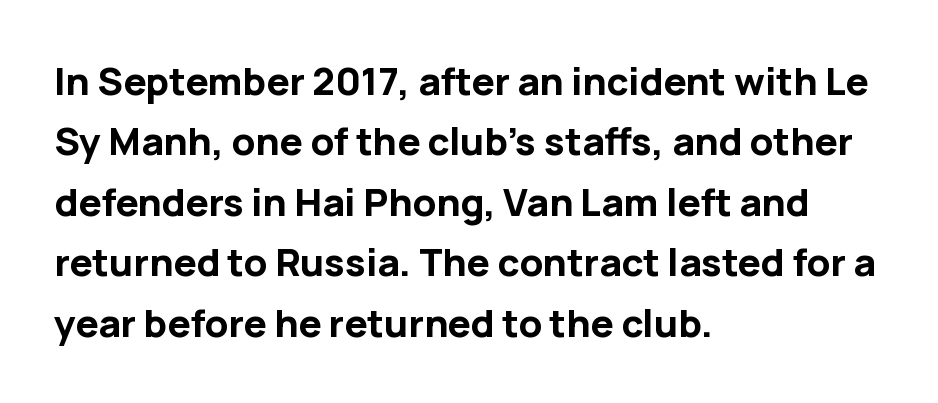
{"serif": "no", "italic": "no", "bold": "yes", "weight": "bold", "width": "normal", "stroke_contrast": "low", "x_height": "medium", "monospaced": "no", "underline": "no", "align": "left", "line_spacing": "normal", "line_spacing_ratio": 1.59, "letter_spacing": "normal", "letter_spacing_em": 0.0, "glyph_px": 38}
